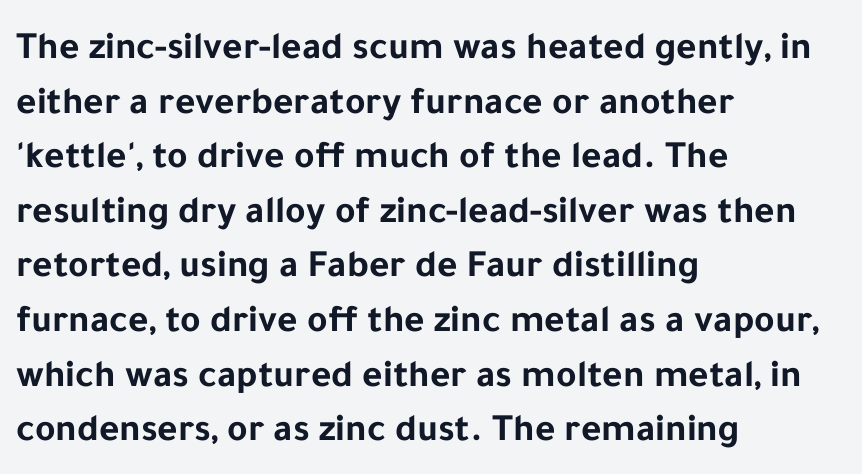
The image shows 39 px bold sans-serif type, upright; set left-aligned, normal line spacing (1.4x), normal letter spacing, not underlined; low stroke contrast and a medium x-height.
